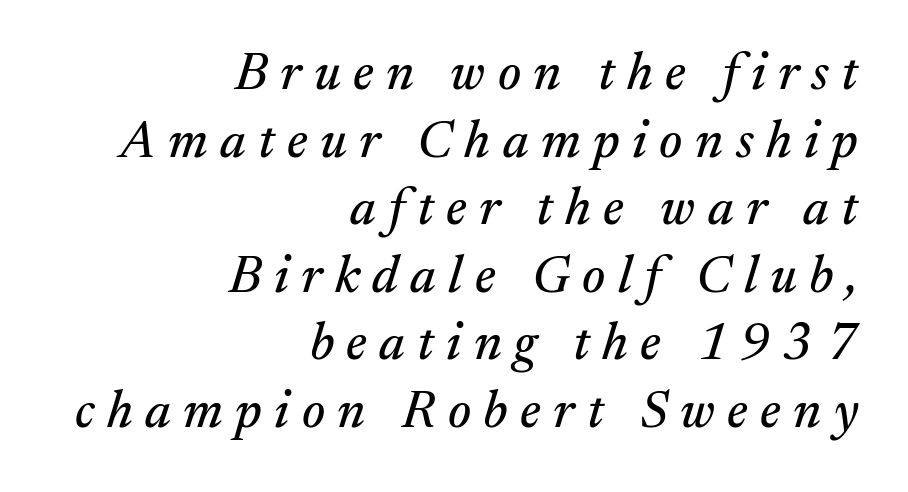
Short note: letters widely spaced. Spacing verdict: proportional, widths tailored to each character. The space between consecutive lines is moderate. The face used here has a pronounced slope to its letters.
